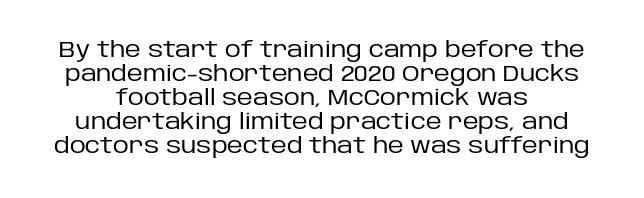
The image shows 22 px text type, upright; set tight line spacing (1.09x), normal letter spacing, not underlined.
